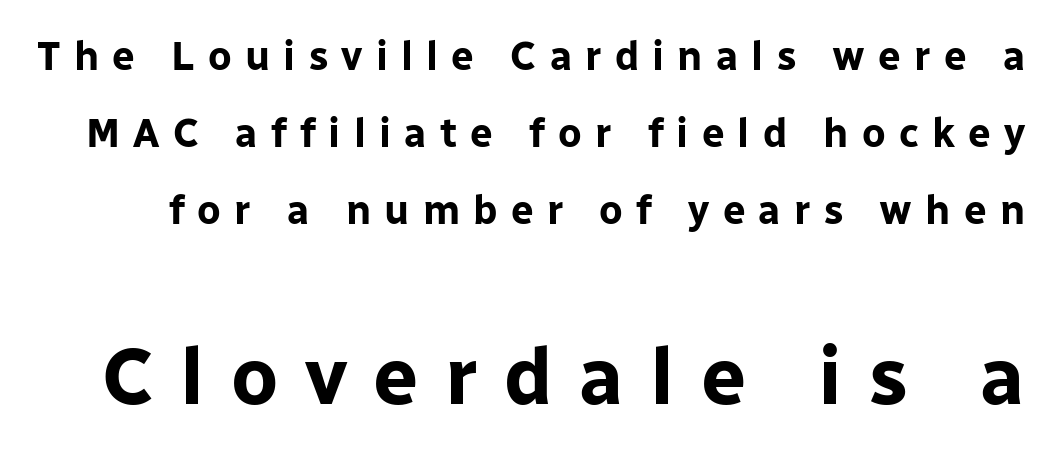
The image shows 80 px bold sans-serif type, upright; set loose line spacing (1.93x), unusually wide letter spacing (+0.33 em), not underlined; the second (bottom) block is 2.0x larger; low stroke contrast and a medium x-height.
